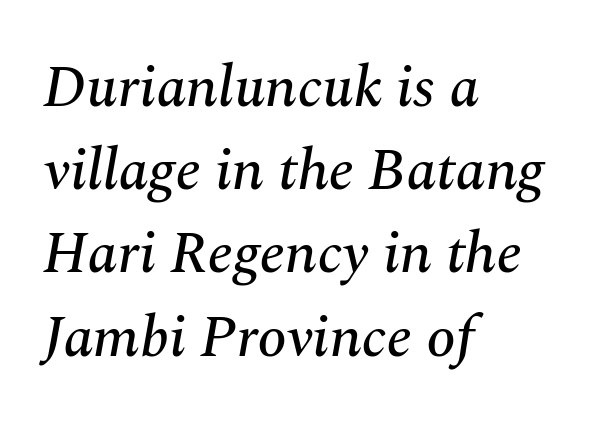
The letters carry serifs — small finishing strokes at the ends of their stems. Rendered with sloped, italic letterforms. The letterforms sit shoulder to shoulder at normal distance. These lines sit exactly where default settings would place them.
